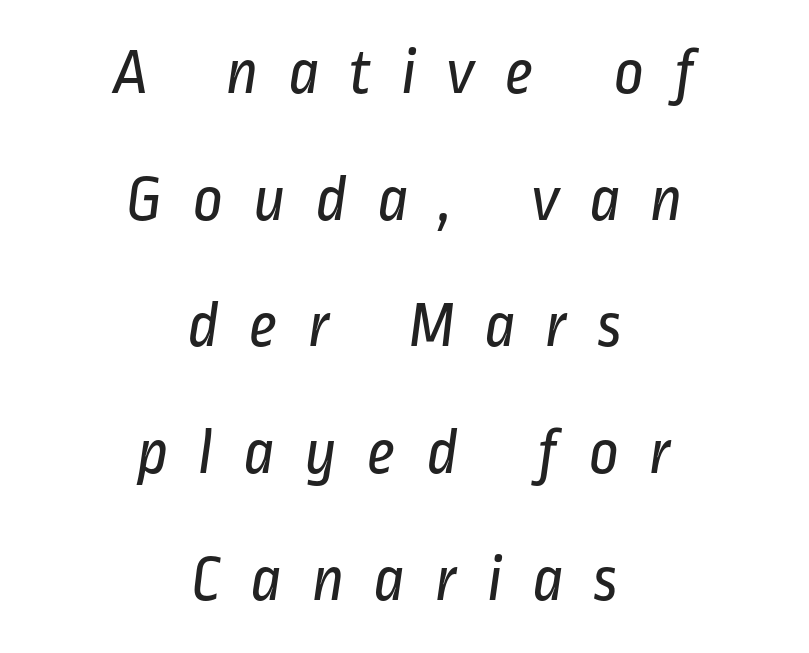
Q: Is the text bold? A: No.
Q: Is the typeface a serif or a sans-serif typeface? A: Sans-serif.
Q: Is the text underlined? A: No.
Q: How is the paragraph aligned? A: Centered.
Q: Is the spacing between letters normal or unusually wide? A: Unusually wide.
Q: Is the spacing between lines tight, normal or loose? A: Loose.
Q: Width (condensed, normal, or wide)? A: Condensed.
Q: Stroke contrast? A: Low.
Q: x-height? A: Medium.
Q: Monospaced? A: No.
